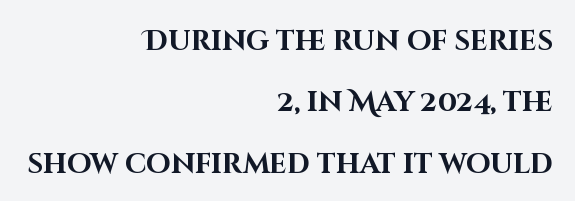
The image shows 28 px bold sans-serif type, upright; set right-aligned, loose line spacing (2.19x), normal letter spacing, not underlined; high stroke contrast and a large x-height.
